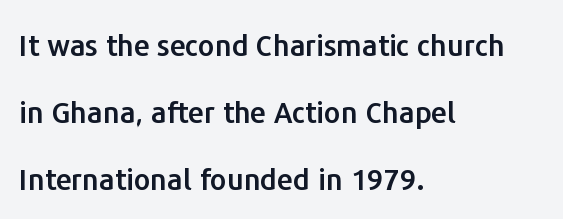
The paragraph shown leans on its left margin. Look at the bottom of the vertical strokes: they stop flat, with no serifs. Every character sits straight up, as roman type does. The designer dialed line spacing up above the default. Letter spacing: default.
